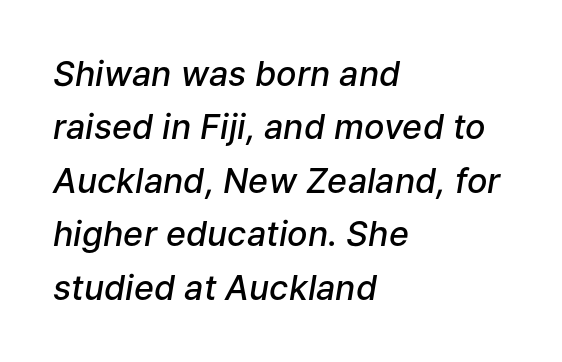
If you measured baseline to baseline, you'd find a middling distance. This sample uses an oblique cut, with every glyph tilted off the vertical. One-word summary of the alignment: left. Bare-footed words on every line. Short note: letters normally spaced. Compared with an ordinary text face, these strokes are moderately heavier — a semibold.
